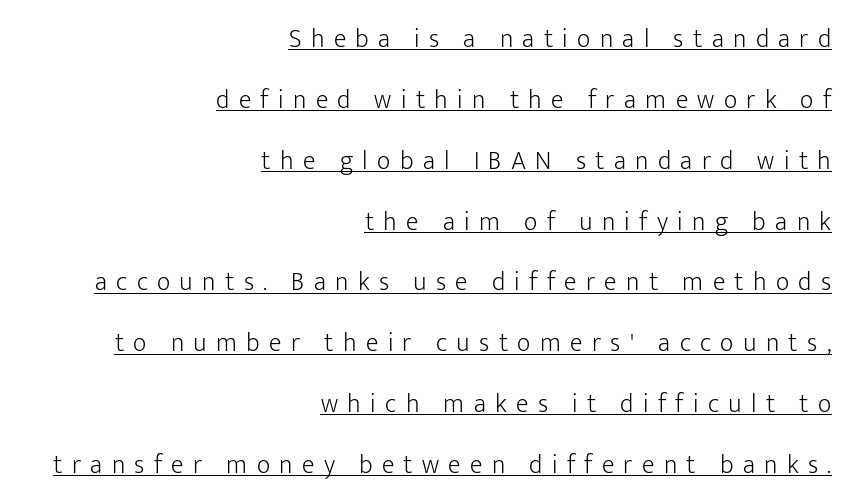
{"italic": "no", "bold": "no", "underline": "yes", "align": "right", "line_spacing": "loose", "line_spacing_ratio": 2.34, "letter_spacing": "wide", "letter_spacing_em": 0.36, "glyph_px": 26}
